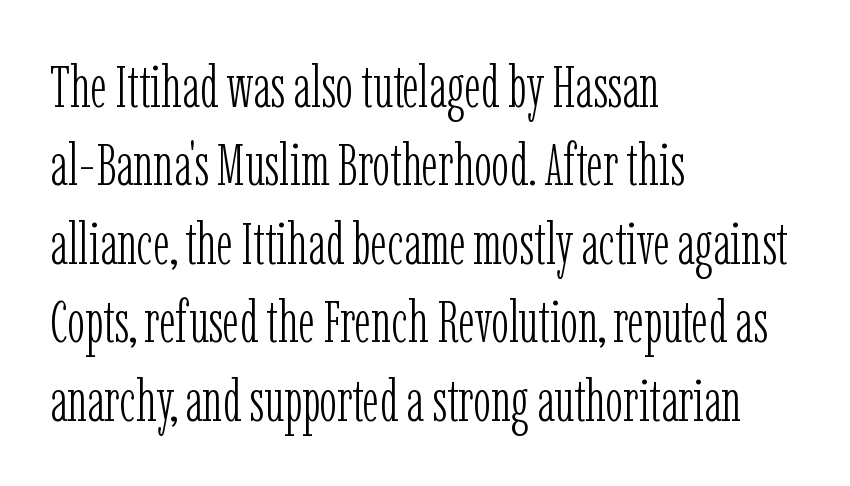
The image shows 59 px light, condensed serif type, upright; set left-aligned, normal line spacing (1.33x), normal letter spacing, not underlined; low stroke contrast and a medium x-height.
